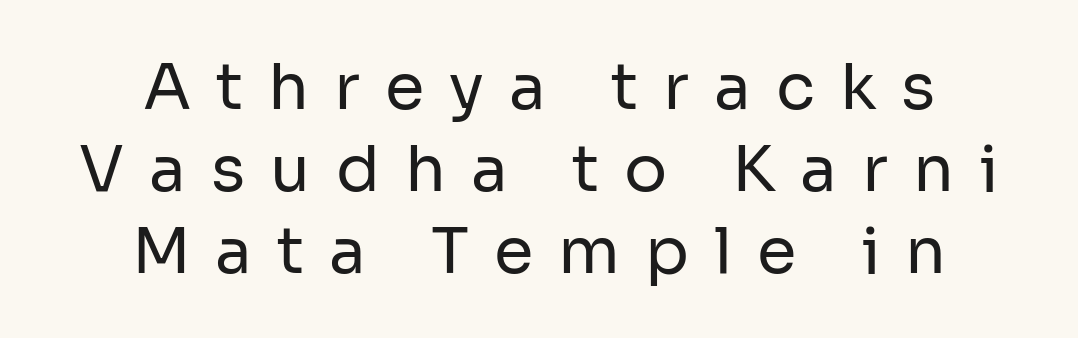
{"serif": "no", "italic": "no", "bold": "no", "weight": "regular", "width": "normal", "stroke_contrast": "low", "x_height": "medium", "monospaced": "no", "underline": "no", "align": "center", "line_spacing": "normal", "line_spacing_ratio": 1.28, "letter_spacing": "wide", "letter_spacing_em": 0.39, "glyph_px": 64}
